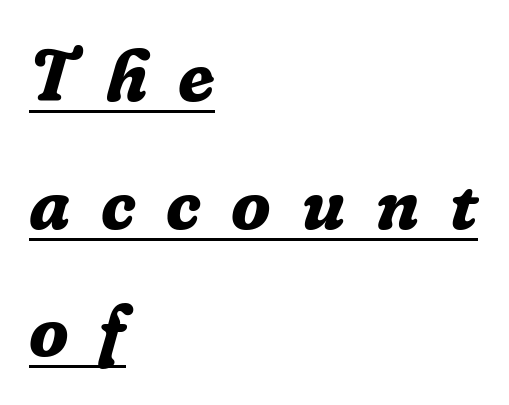
The image shows 73 px bold serif type, italic (leaning right); set left-aligned, line spacing 1.75x, unusually wide letter spacing (+0.42 em), underlined; low stroke contrast and a medium x-height.
